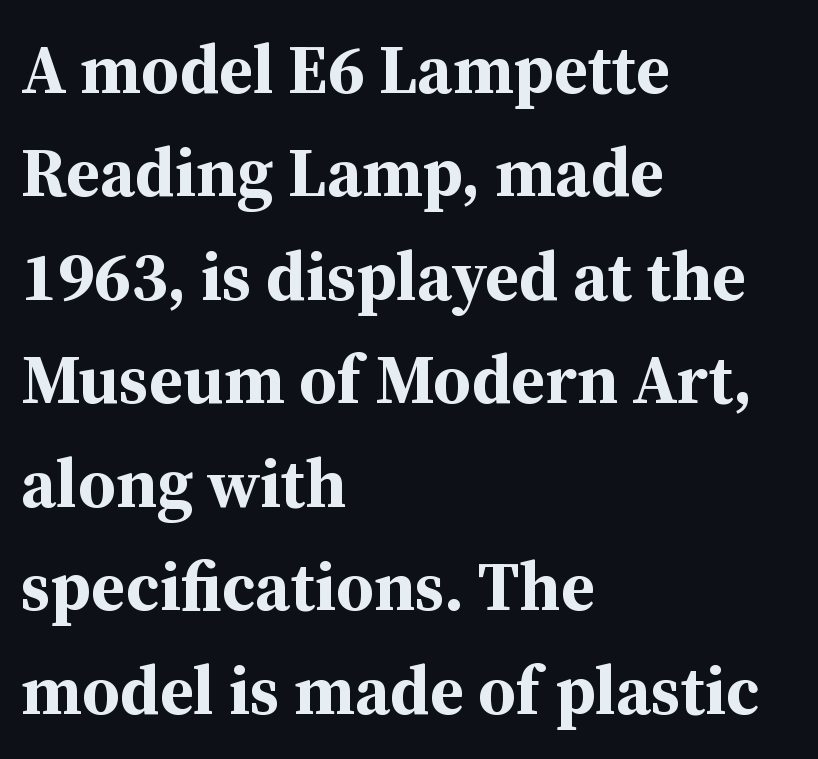
Q: Is the text bold? A: Yes.
Q: Is the text italic (slanted)? A: No, it is upright.
Q: Is the typeface a serif or a sans-serif typeface? A: Serif.
Q: Is the text underlined? A: No.
Q: How is the paragraph aligned? A: Left-aligned.
Q: Is the spacing between letters normal or unusually wide? A: Normal.
Q: Is the spacing between lines tight, normal or loose? A: Normal.
Q: Width (condensed, normal, or wide)? A: Normal.
Q: Stroke contrast? A: Medium.
Q: x-height? A: Medium.
Q: Monospaced? A: No.
